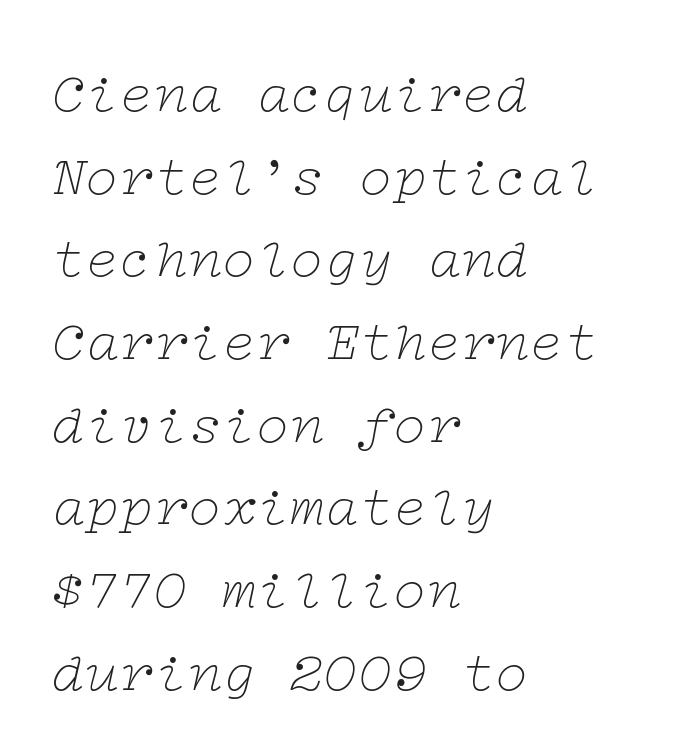
Q: Is the text bold? A: No.
Q: Is the text italic (slanted)? A: Yes, it leans right by about 12 degrees.
Q: Is the typeface a serif or a sans-serif typeface? A: Serif.
Q: Is the text underlined? A: No.
Q: How is the paragraph aligned? A: Left-aligned.
Q: Is the spacing between letters normal or unusually wide? A: Normal.
Q: Is the spacing between lines tight, normal or loose? A: Normal.
Q: Width (condensed, normal, or wide)? A: Wide.
Q: Stroke contrast? A: Low.
Q: x-height? A: Medium.
